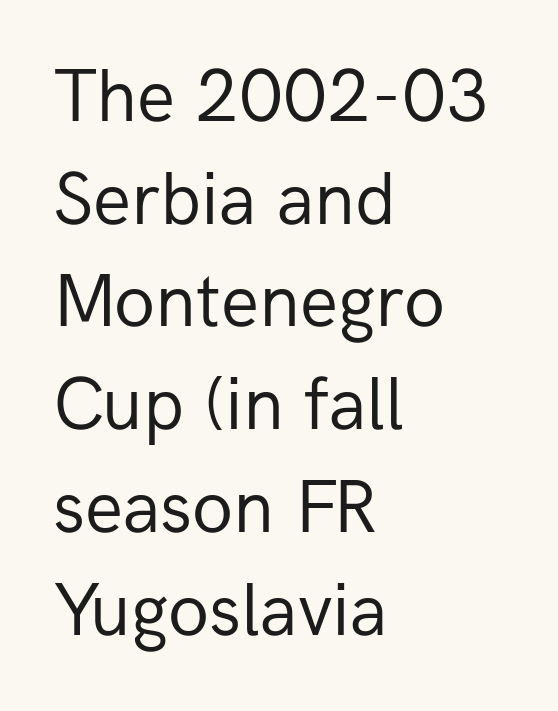
{"serif": "no", "italic": "no", "bold": "no", "weight": "regular", "width": "normal", "stroke_contrast": "low", "x_height": "medium", "monospaced": "no", "underline": "no", "align": "left", "line_spacing": "normal", "line_spacing_ratio": 1.37, "letter_spacing": "normal", "letter_spacing_em": 0.0, "glyph_px": 75}
